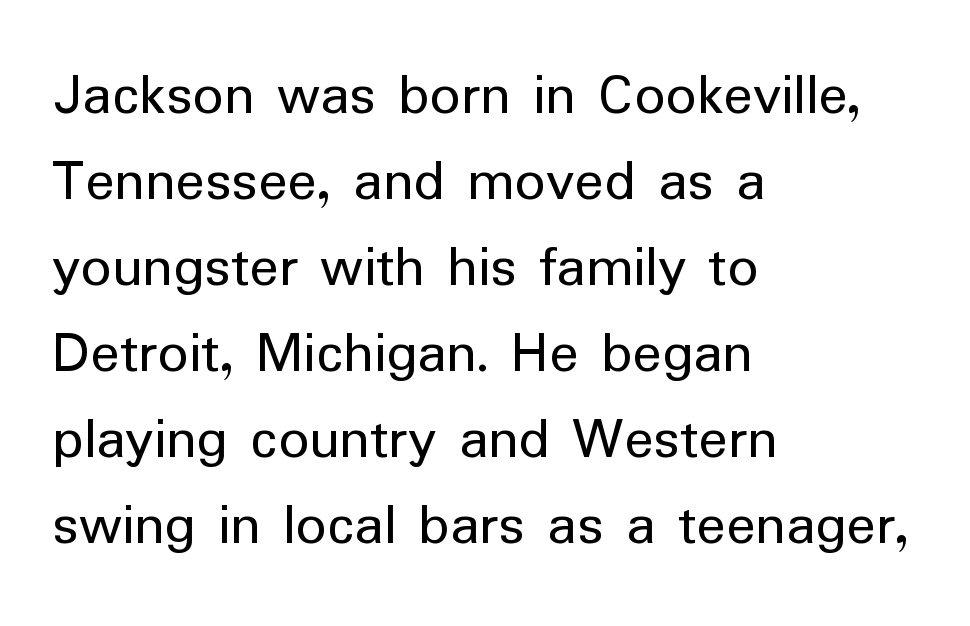
{"serif": "no", "italic": "no", "bold": "no", "weight": "regular", "width": "normal", "stroke_contrast": "low", "x_height": "medium", "monospaced": "no", "underline": "no", "align": "left", "line_spacing": "normal", "line_spacing_ratio": 1.41, "letter_spacing": "normal", "letter_spacing_em": 0.0, "glyph_px": 61}
